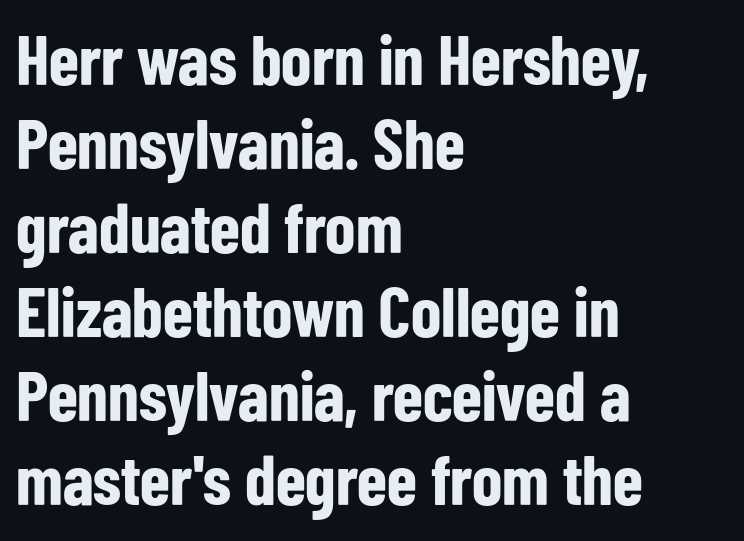
{"serif": "no", "italic": "no", "bold": "yes", "weight": "bold", "width": "condensed", "stroke_contrast": "low", "x_height": "medium", "monospaced": "no", "underline": "no", "align": "left", "line_spacing_ratio": 1.2, "letter_spacing": "normal", "letter_spacing_em": 0.0, "glyph_px": 70}
